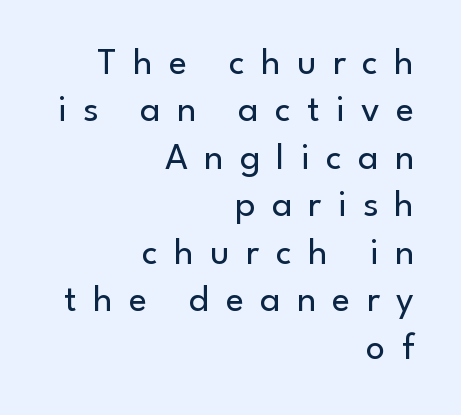
Unlike italic type, these characters show no tilt at all. A sans-serif font was chosen for this passage. Caption: face not bold, strokes unweighted. Regarding leading, the lines here are spaced in the standard way. The rendering anchors every line to the right-hand side.
